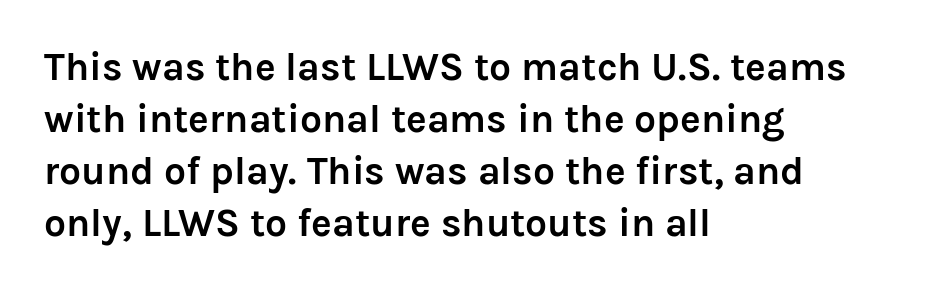
{"serif": "no", "italic": "no", "bold": "yes", "weight": "semibold", "width": "normal", "stroke_contrast": "low", "x_height": "medium", "monospaced": "no", "underline": "no", "align": "left", "line_spacing": "normal", "line_spacing_ratio": 1.33, "letter_spacing": "normal", "letter_spacing_em": 0.0, "glyph_px": 39}
